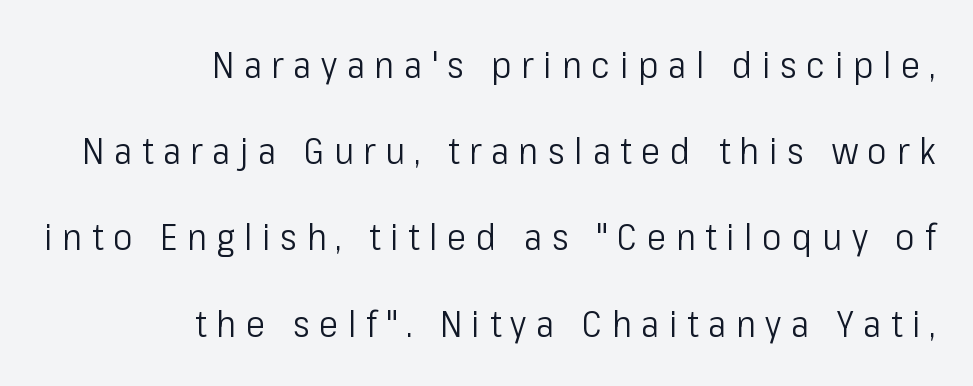
{"serif": "no", "italic": "no", "bold": "no", "weight": "light", "width": "condensed", "stroke_contrast": "low", "x_height": "medium", "monospaced": "no", "underline": "no", "align": "right", "line_spacing": "loose", "line_spacing_ratio": 2.33, "letter_spacing": "wide", "letter_spacing_em": 0.26, "glyph_px": 37}
